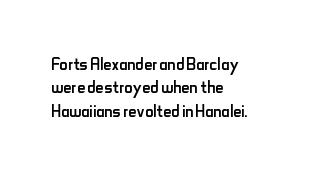
The image shows 23 px text type, upright; set left-aligned, tight line spacing (1.02x), normal letter spacing, not underlined.
